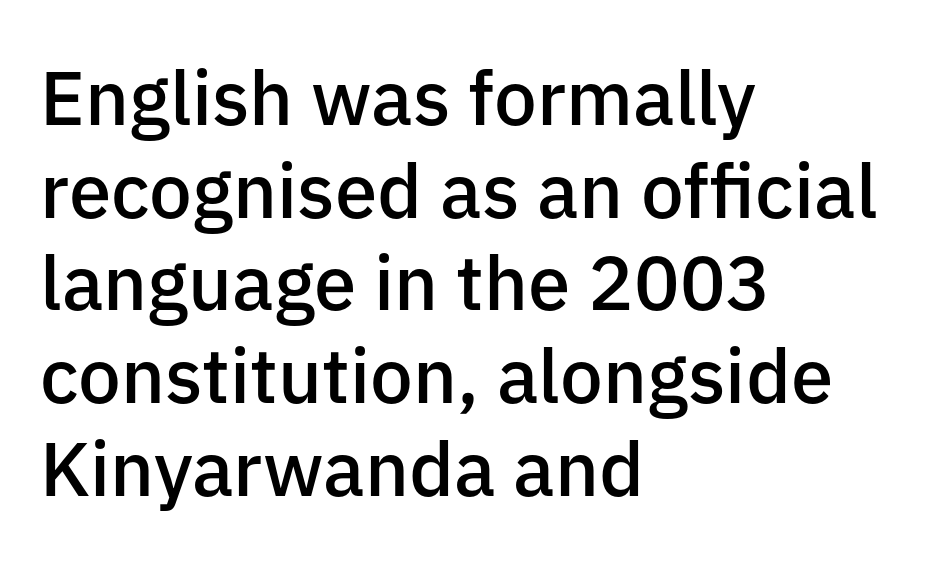
The tracking reads as untouched default to a designer's eye. No feet cap the strokes, marking this as sans-serif type. The baseline area is clear. These lines are rendered in a variable-pitch font.
